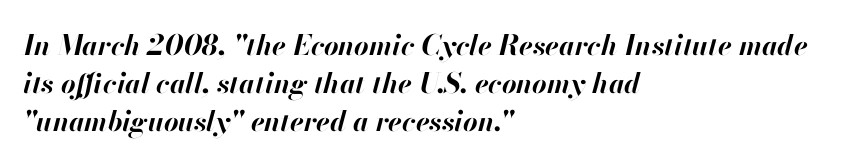
Q: Is the text bold? A: Yes.
Q: Is the text italic (slanted)? A: Yes, it leans right by about 13 degrees.
Q: Is the text underlined? A: No.
Q: How is the paragraph aligned? A: Left-aligned.
Q: Is the spacing between letters normal or unusually wide? A: Normal.
Q: Is the spacing between lines tight, normal or loose? A: Normal.
Q: Width (condensed, normal, or wide)? A: Normal.
Q: Stroke contrast? A: High.
Q: x-height? A: Small.
Q: Monospaced? A: No.
